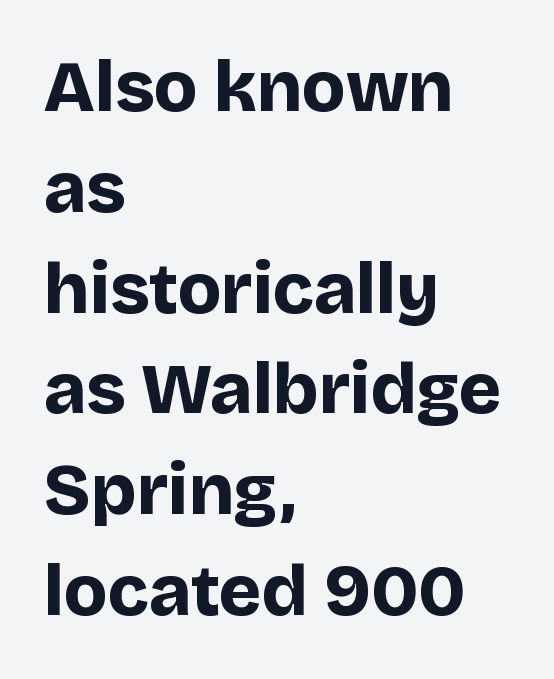
{"serif": "no", "italic": "no", "bold": "yes", "weight": "bold", "width": "normal", "stroke_contrast": "low", "x_height": "large", "monospaced": "no", "underline": "no", "align": "left", "line_spacing": "normal", "line_spacing_ratio": 1.4, "letter_spacing": "normal", "letter_spacing_em": 0.0, "glyph_px": 72}
